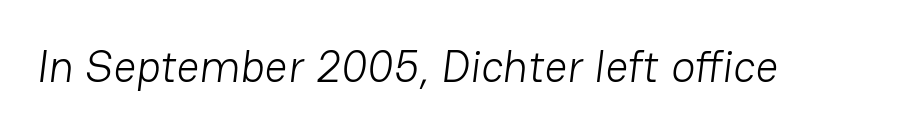
{"serif": "no", "bold": "no", "weight": "light", "width": "normal", "stroke_contrast": "low", "x_height": "medium", "monospaced": "no", "underline": "no", "letter_spacing": "normal", "letter_spacing_em": 0.0, "glyph_px": 45}
